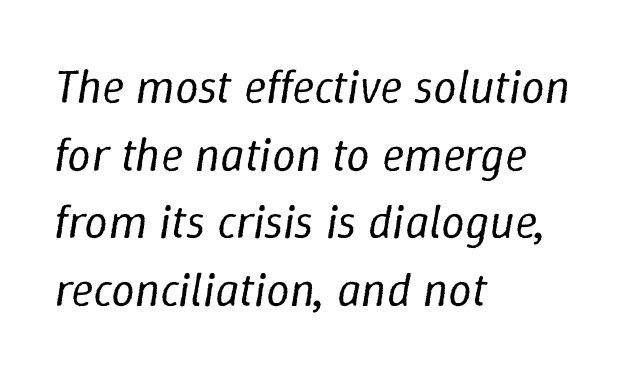
{"italic": "yes", "lean": "right", "slant_degrees": 9, "bold": "no", "weight": "regular", "width": "normal", "stroke_contrast": "low", "x_height": "medium", "monospaced": "no", "underline": "no", "align": "left", "line_spacing": "normal", "line_spacing_ratio": 1.44, "letter_spacing": "normal", "letter_spacing_em": 0.0, "glyph_px": 47}
